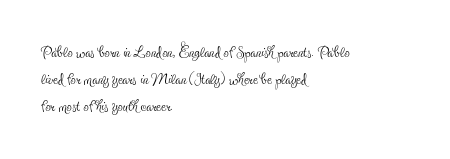
{"bold": "no", "underline": "no", "align": "left", "line_spacing": "normal", "line_spacing_ratio": 1.29, "letter_spacing": "normal", "letter_spacing_em": 0.0, "glyph_px": 21}
